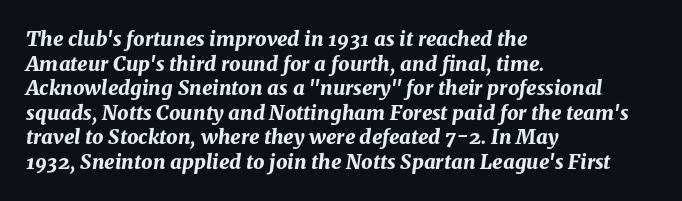
Unmarked baselines from the first word to the last. Style check: oblique. These lines carry a lot of weight — the face is fully bold. The rag falls on the right side of this text block. Look at the tracking — it's just the regular setting, nothing added.
